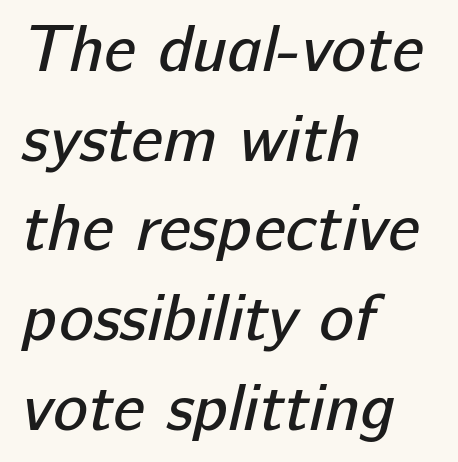
The image shows 65 px regular-weight sans-serif type; set left-aligned, normal line spacing (1.38x), normal letter spacing, not underlined; low stroke contrast and a medium x-height.
